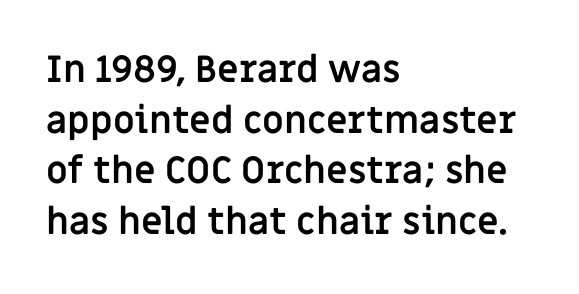
{"serif": "no", "italic": "no", "bold": "yes", "weight": "semibold", "width": "normal", "stroke_contrast": "low", "x_height": "large", "monospaced": "no", "underline": "no", "align": "left", "line_spacing": "normal", "line_spacing_ratio": 1.37, "letter_spacing": "normal", "letter_spacing_em": 0.0, "glyph_px": 37}
